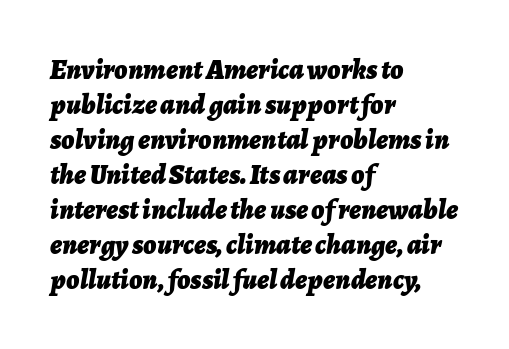
{"italic": "yes", "lean": "right", "slant_degrees": 7, "bold": "yes", "weight": "bold", "width": "normal", "stroke_contrast": "low", "x_height": "medium", "monospaced": "no", "underline": "no", "align": "left", "line_spacing": "normal", "line_spacing_ratio": 1.25, "letter_spacing": "normal", "letter_spacing_em": 0.0, "glyph_px": 28}
